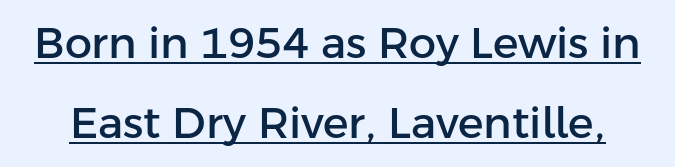
Spacing between characters is what you'd get straight out of the box. Proportional: the letters do not fall into vertical columns. Quick note: not italic, upright. In terms of letterform style, serifs are entirely absent. Compared with undecorated copy, this sample adds a rule below the words.
